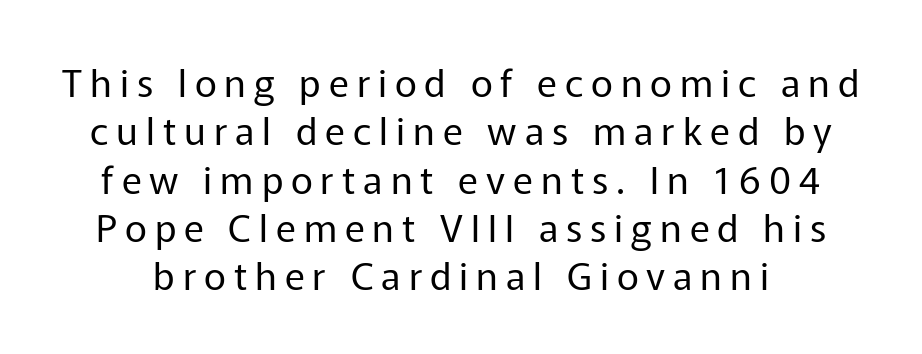
The image shows 38 px regular-weight sans-serif type, upright; set normal line spacing (1.27x), unusually wide letter spacing (+0.21 em), not underlined; low stroke contrast and a medium x-height.
